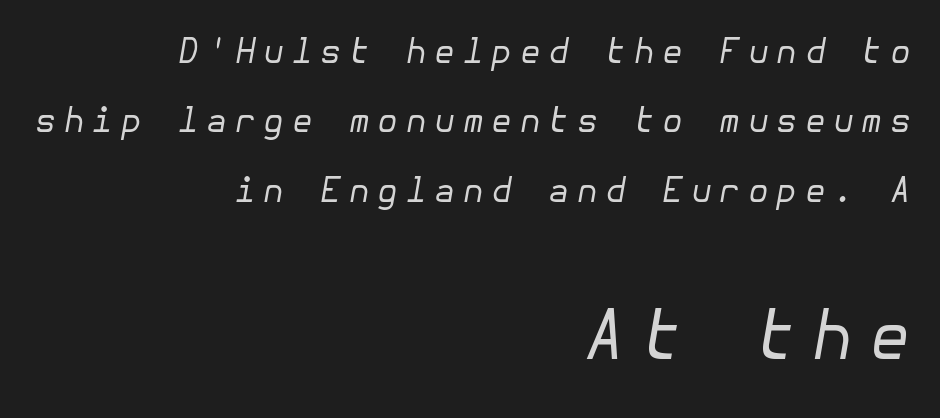
The image shows 68 px regular-weight type, italic (leaning right); set right-aligned, loose line spacing (2.04x), unusually wide letter spacing (+0.22 em), not underlined; the second (bottom) block is 2.0x larger; low stroke contrast and a medium x-height.
